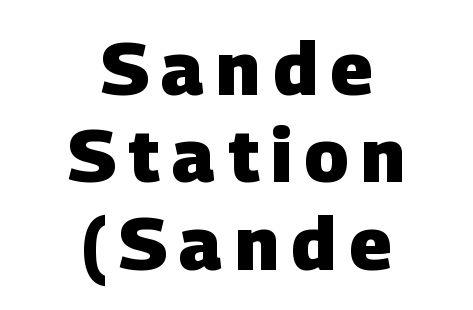
Bold? Absolutely — the strokes are thick and heavy. The text block is weighted toward neither margin, spreading evenly from the middle. Nope, no serifs anywhere on these letters. The letters advance in unequal steps, a hallmark of proportional type. The baseline area is clear.
